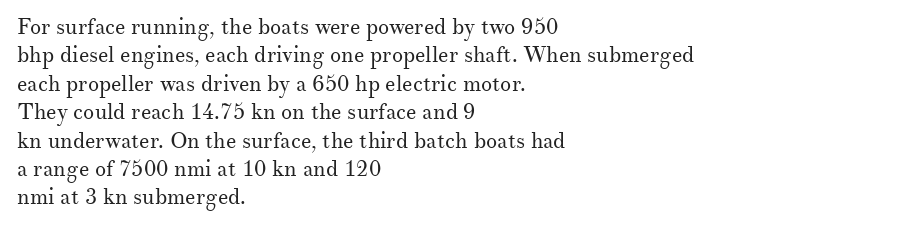
Q: Is the text bold? A: No.
Q: Is the text italic (slanted)? A: No, it is upright.
Q: Is the text underlined? A: No.
Q: How is the paragraph aligned? A: Left-aligned.
Q: Is the spacing between letters normal or unusually wide? A: Normal.
Q: Is the spacing between lines tight, normal or loose? A: Normal.
